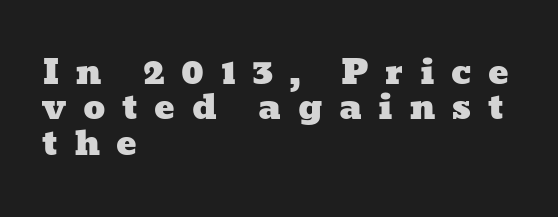
Q: Is the text underlined? A: No.
Q: How is the paragraph aligned? A: Left-aligned.
Q: Is the spacing between letters normal or unusually wide? A: Unusually wide.
Q: Is the spacing between lines tight, normal or loose? A: Tight.
Q: Width (condensed, normal, or wide)? A: Wide.
Q: Stroke contrast? A: Low.
Q: x-height? A: Medium.
Q: Monospaced? A: No.
